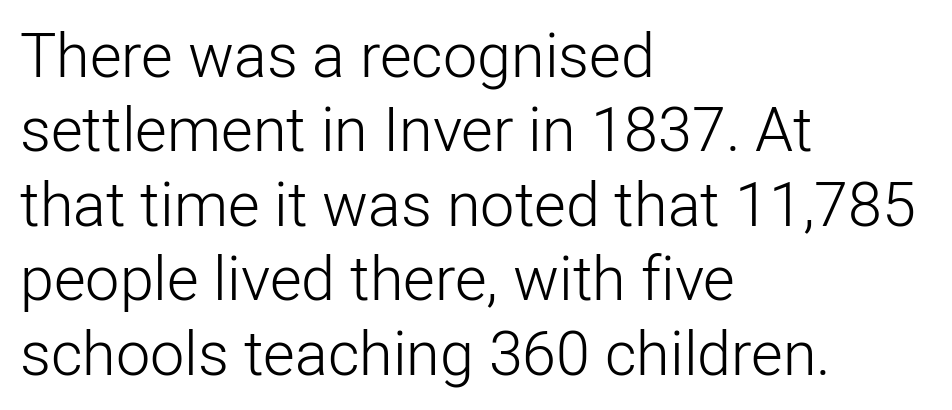
The type sits square on the baseline with zero lean. Character widths vary here, with narrow letters taking less room than wide ones. Descenders are the only things crossing below the line. Look at the bottom of the vertical strokes: they stop flat, with no serifs. The strokes carry an ordinary text weight at most.
